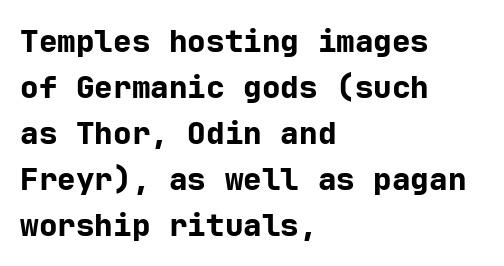
Q: Is the text bold? A: Yes.
Q: Is the text italic (slanted)? A: No, it is upright.
Q: Is the typeface a serif or a sans-serif typeface? A: Sans-serif.
Q: Is the text underlined? A: No.
Q: How is the paragraph aligned? A: Left-aligned.
Q: Is the spacing between letters normal or unusually wide? A: Normal.
Q: Is the spacing between lines tight, normal or loose? A: Normal.
Q: Width (condensed, normal, or wide)? A: Normal.
Q: Stroke contrast? A: Low.
Q: x-height? A: Medium.
